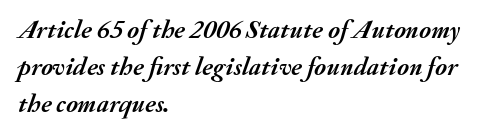
The image shows 26 px bold type, italic (leaning right); set left-aligned, normal line spacing (1.43x), normal letter spacing, not underlined.
